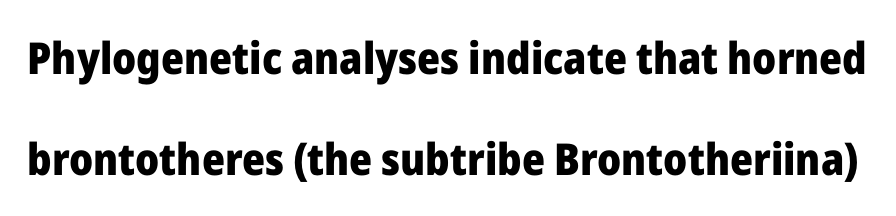
The image shows 44 px heavy sans-serif type, upright; set loose line spacing (2.3x), normal letter spacing, not underlined; low stroke contrast and a medium x-height.
